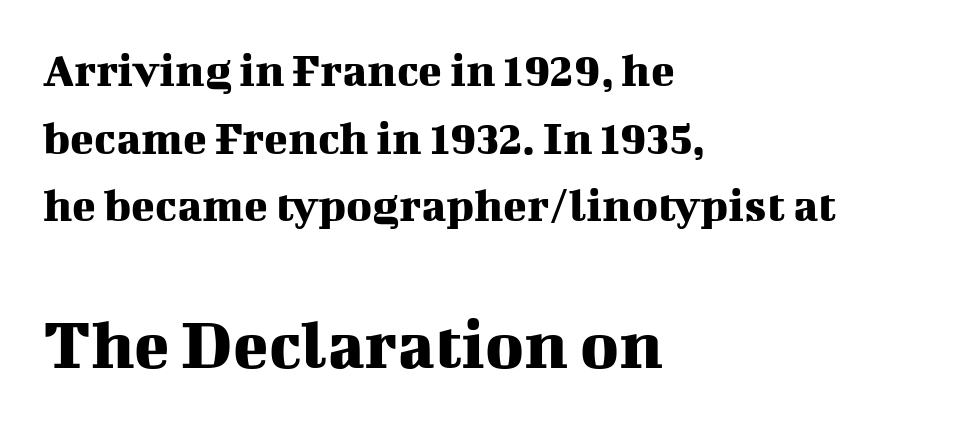
The image shows 73 px serif type, upright; set left-aligned, normal line spacing (1.38x), normal letter spacing, not underlined; the second (bottom) block is 1.49x larger; medium stroke contrast and a medium x-height.
